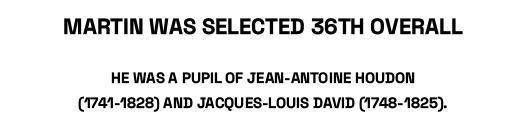
Q: Is the text bold? A: Yes.
Q: Is the text italic (slanted)? A: No, it is upright.
Q: Is the text underlined? A: No.
Q: How is the paragraph aligned? A: Centered.
Q: Is the spacing between letters normal or unusually wide? A: Normal.
Q: Is the spacing between lines tight, normal or loose? A: Normal.
Q: Which block of text is set in a larger size, the first (top) or the second (bottom)? A: The first (top) one.
